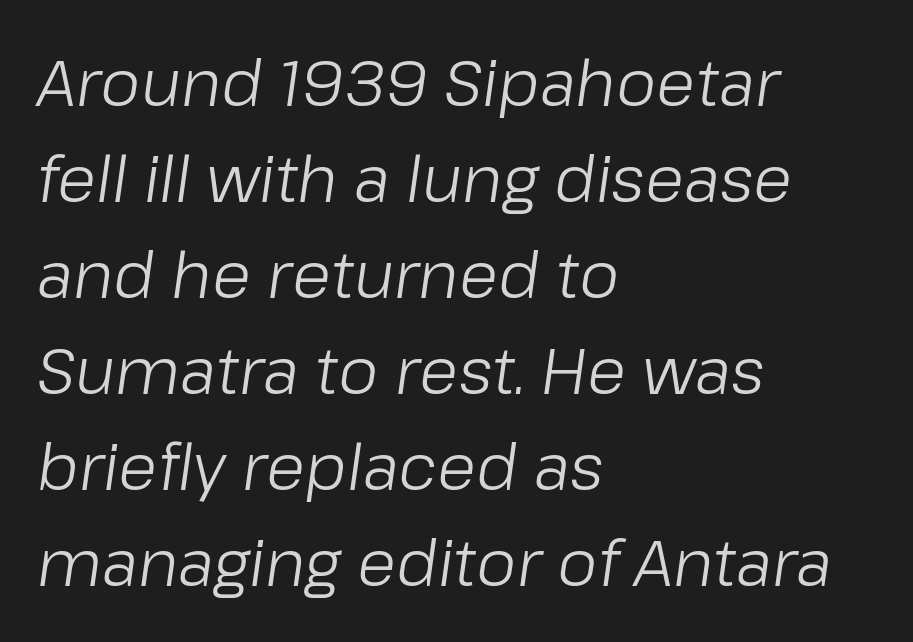
Think of a printed novel: that variable character pitch is what you see here. An italicized treatment has been applied to the whole sample. The paragraph shown leans on its left margin. Tracking here is standard; glyphs follow each other at the usual distance. Weight: not bold — regular or lighter. Vertically, the passage feels balanced, rows spaced as you'd expect.
